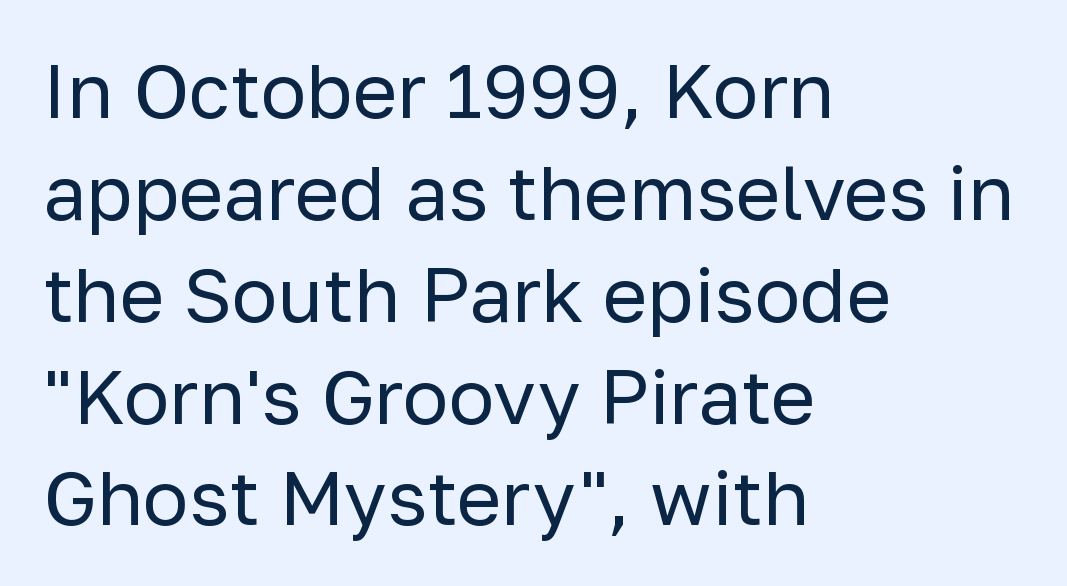
{"serif": "no", "italic": "no", "bold": "no", "weight": "regular", "width": "normal", "stroke_contrast": "low", "x_height": "medium", "monospaced": "no", "underline": "no", "align": "left", "line_spacing": "normal", "line_spacing_ratio": 1.34, "letter_spacing": "normal", "letter_spacing_em": 0.0, "glyph_px": 76}
